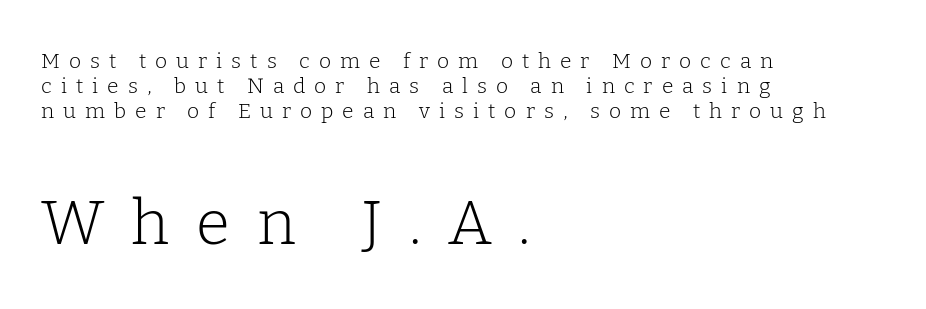
Q: Is the text bold? A: No.
Q: Is the text italic (slanted)? A: No, it is upright.
Q: Is the typeface a serif or a sans-serif typeface? A: Serif.
Q: Is the text underlined? A: No.
Q: How is the paragraph aligned? A: Left-aligned.
Q: Is the spacing between letters normal or unusually wide? A: Unusually wide.
Q: Which block of text is set in a larger size, the first (top) or the second (bottom)? A: The second (bottom) one.
Q: Width (condensed, normal, or wide)? A: Normal.
Q: Stroke contrast? A: Low.
Q: x-height? A: Medium.
Q: Monospaced? A: No.
